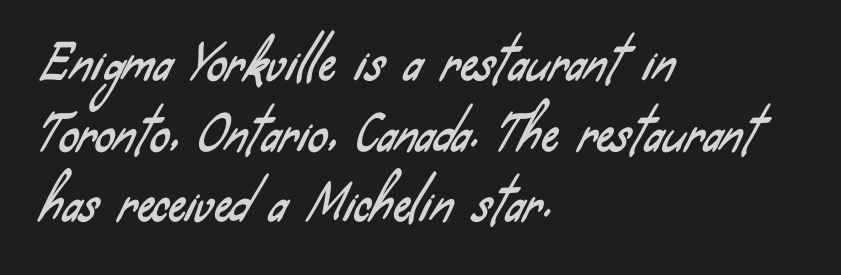
The image shows 48 px condensed sans-serif type; set left-aligned, normal line spacing (1.47x), normal letter spacing, not underlined; low stroke contrast and a small x-height.
